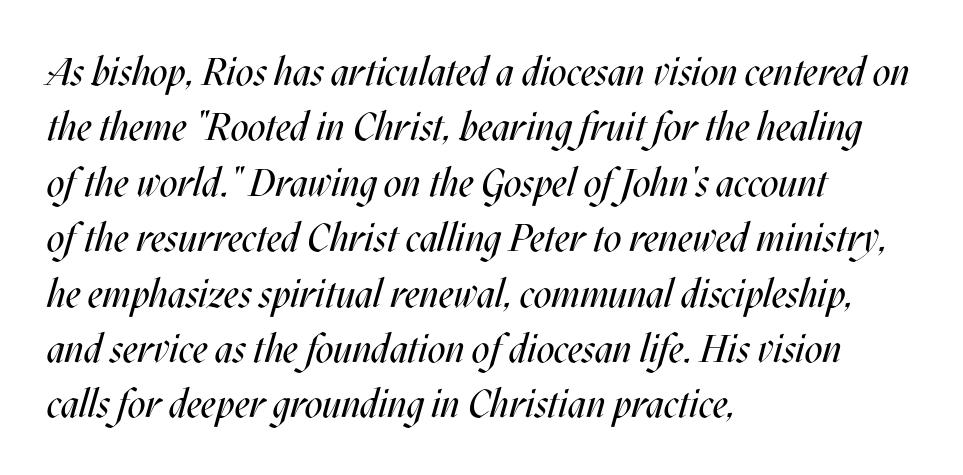
The image shows 39 px regular-weight, condensed type, italic (leaning right); set left-aligned, normal line spacing (1.42x), normal letter spacing, not underlined; medium stroke contrast and a large x-height.
